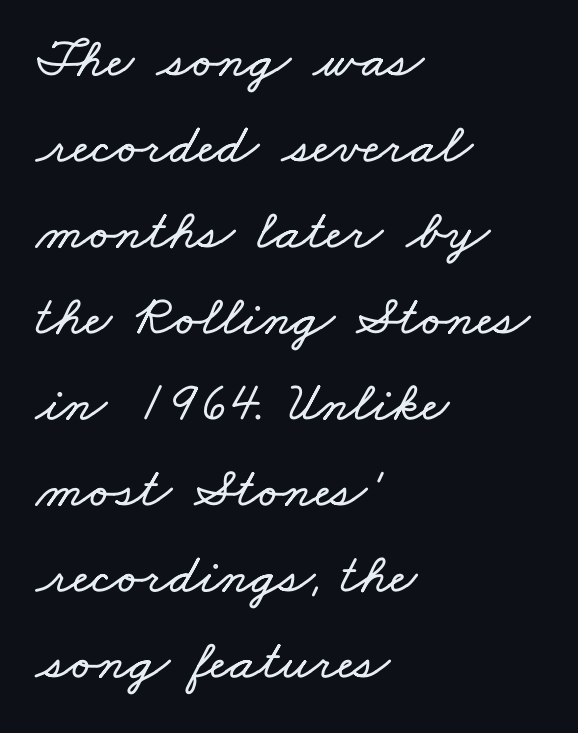
The face used here is rendered with its standard letterfit. A typesetter would call this proportional, since set widths differ per character. How would I describe the line gaps? Plain and ordinary. The specimen omits any rule beneath the text block's lines.
